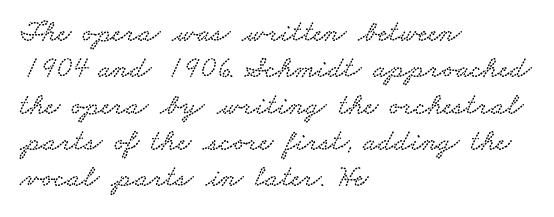
The image shows 30 px wide serif type; set left-aligned, line spacing 1.21x, normal letter spacing, not underlined; low stroke contrast and a small x-height.
